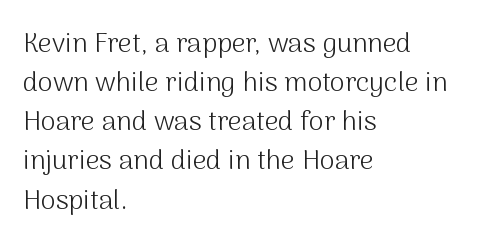
{"italic": "no", "bold": "no", "underline": "no", "align": "left", "line_spacing": "normal", "line_spacing_ratio": 1.45, "letter_spacing": "normal", "letter_spacing_em": 0.0, "glyph_px": 27}
